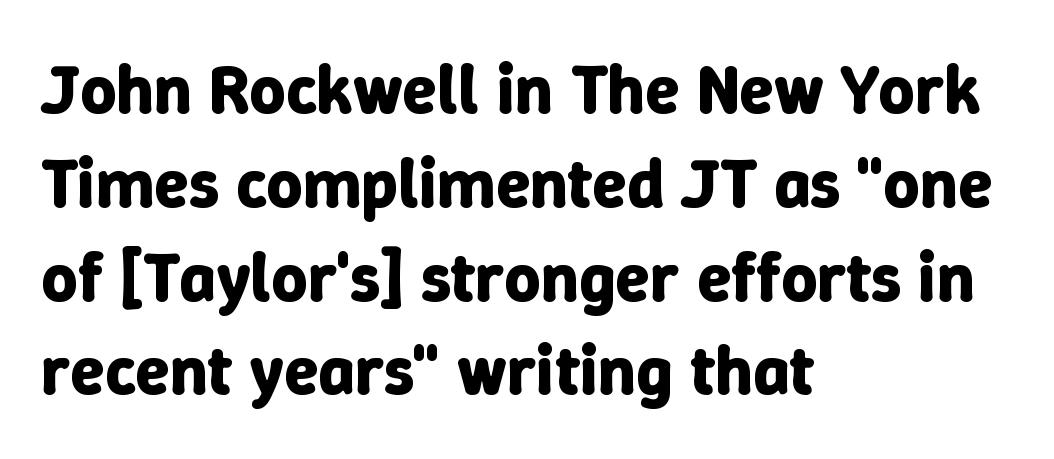
Q: Is the text bold? A: Yes.
Q: Is the text italic (slanted)? A: No, it is upright.
Q: Is the text underlined? A: No.
Q: How is the paragraph aligned? A: Left-aligned.
Q: Is the spacing between letters normal or unusually wide? A: Normal.
Q: Is the spacing between lines tight, normal or loose? A: Normal.
Q: Width (condensed, normal, or wide)? A: Normal.
Q: Stroke contrast? A: Low.
Q: x-height? A: Medium.
Q: Monospaced? A: No.
